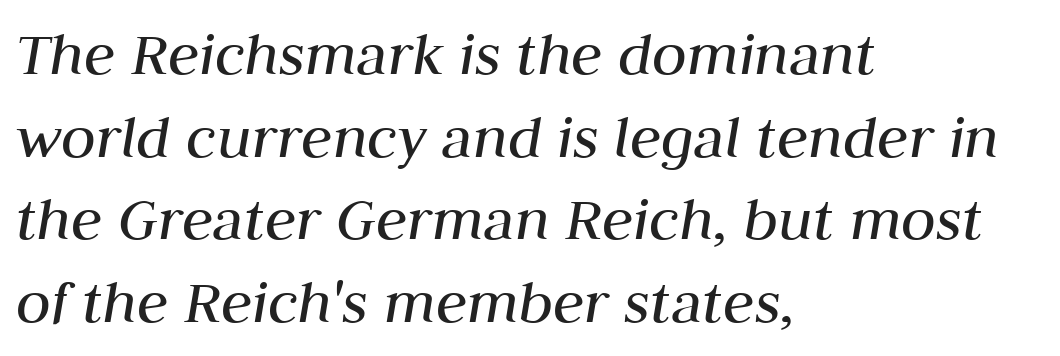
The image shows 64 px regular-weight type, italic (leaning right); set left-aligned, normal line spacing (1.29x), normal letter spacing, not underlined; medium stroke contrast and a medium x-height.
